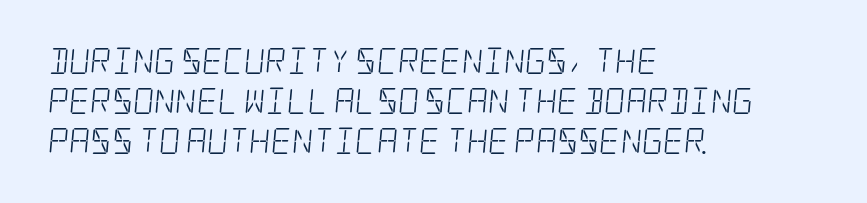
{"bold": "no", "underline": "no", "align": "left", "line_spacing": "normal", "line_spacing_ratio": 1.54, "letter_spacing": "normal", "letter_spacing_em": 0.0, "glyph_px": 26}
